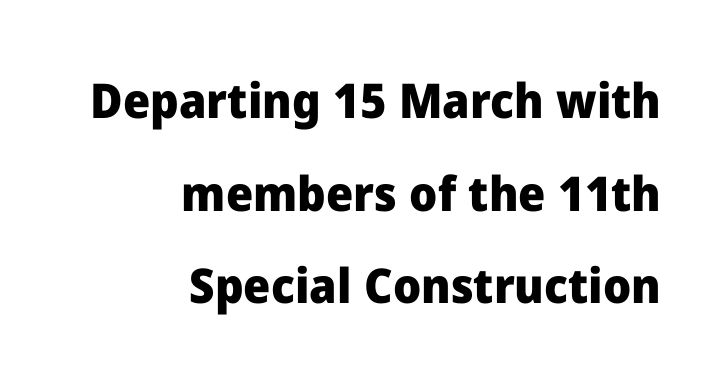
The image shows 48 px heavy sans-serif type, upright; set right-aligned, loose line spacing (1.93x), normal letter spacing, not underlined; low stroke contrast and a medium x-height.
